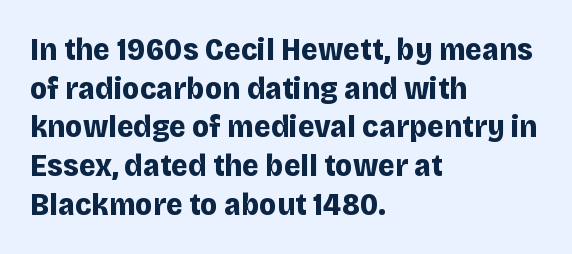
Summary of weight: heavy, a full bold. The passage shown is typed in a proportional face where columns would drift. The type sits square on the baseline with zero lean. Rule under the text: the space is simply empty. There is no visible air inserted between adjacent glyphs.
